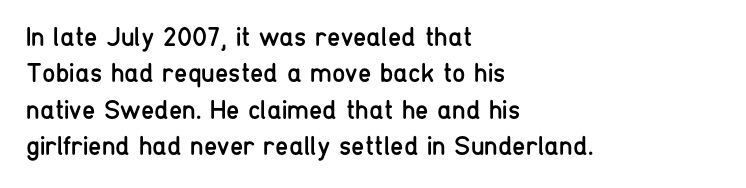
The image shows 27 px text type, upright; set left-aligned, normal line spacing (1.35x), normal letter spacing, not underlined.
